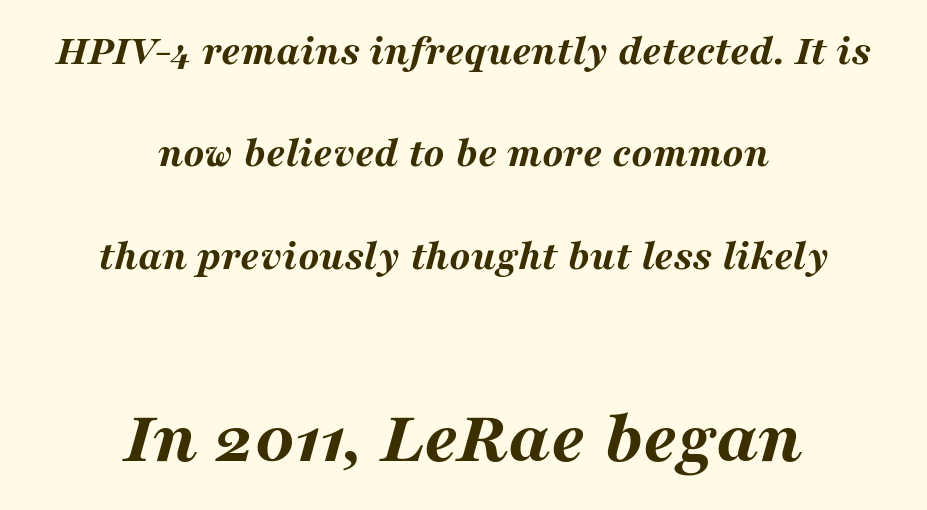
Q: Is the text bold? A: Yes.
Q: Is the text italic (slanted)? A: Yes, it leans right by about 16 degrees.
Q: Is the text underlined? A: No.
Q: How is the paragraph aligned? A: Centered.
Q: Is the spacing between letters normal or unusually wide? A: Normal.
Q: Is the spacing between lines tight, normal or loose? A: Loose.
Q: Which block of text is set in a larger size, the first (top) or the second (bottom)? A: The second (bottom) one.
Q: Width (condensed, normal, or wide)? A: Wide.
Q: Stroke contrast? A: Medium.
Q: x-height? A: Medium.
Q: Monospaced? A: No.
